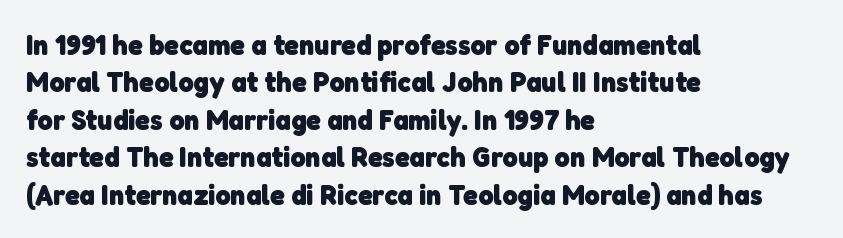
The image shows 29 px heavy sans-serif type; set left-aligned, normal line spacing (1.29x), normal letter spacing, not underlined; low stroke contrast and a medium x-height.
